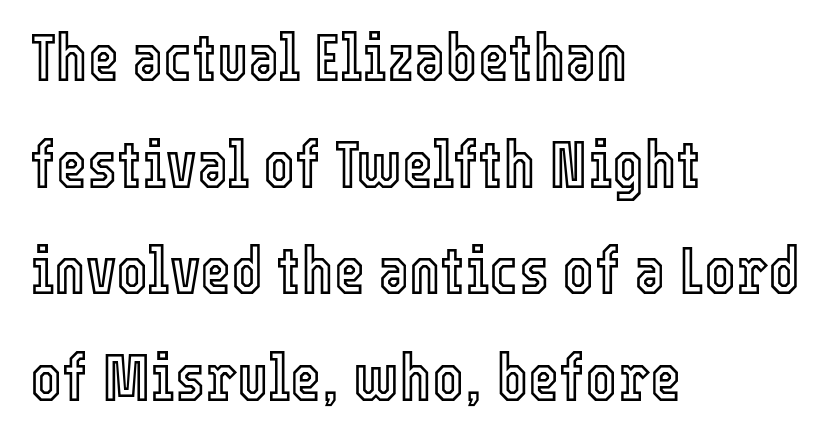
These lines are rendered in a variable-pitch font. Posture: upright roman. Descenders hang freely into open space. If you measured baseline to baseline, you'd find a middling distance.
